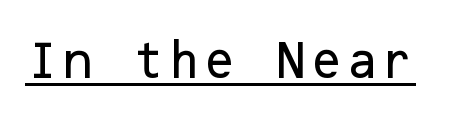
The image shows 41 px sans-serif type, upright; set normal letter spacing, underlined; low stroke contrast and a medium x-height.
